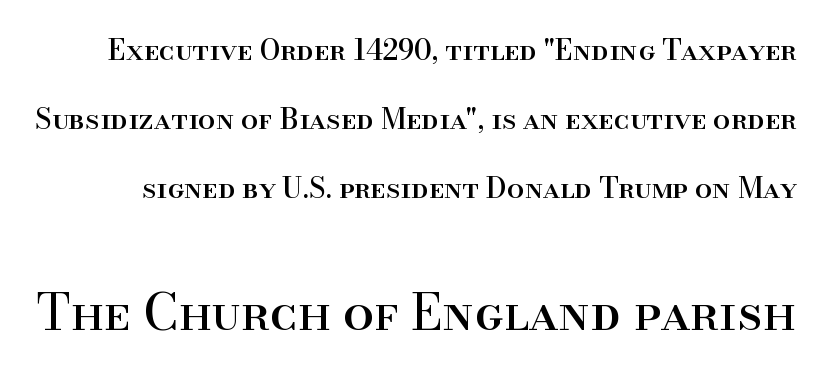
The image shows 49 px serif type, upright; set loose line spacing (2.46x), normal letter spacing, not underlined; the second (bottom) block is 1.75x larger; high stroke contrast and a small x-height.
